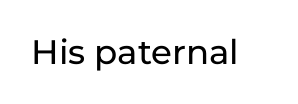
Q: Is the text italic (slanted)? A: No, it is upright.
Q: Is the typeface a serif or a sans-serif typeface? A: Sans-serif.
Q: Is the text underlined? A: No.
Q: Is the spacing between letters normal or unusually wide? A: Normal.
Q: Width (condensed, normal, or wide)? A: Normal.
Q: Stroke contrast? A: Low.
Q: x-height? A: Medium.
Q: Monospaced? A: No.
